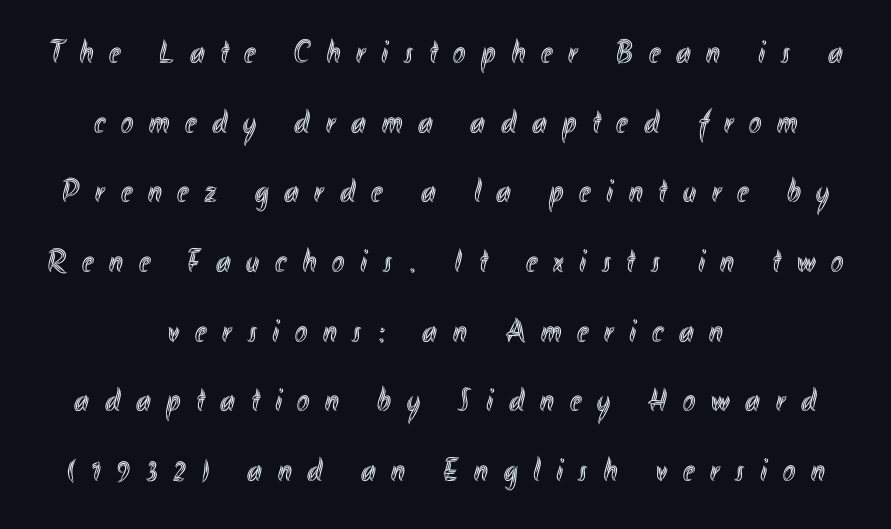
Q: Is the text italic (slanted)? A: Yes.
Q: Is the text underlined? A: No.
Q: How is the paragraph aligned? A: Centered.
Q: Is the spacing between letters normal or unusually wide? A: Unusually wide.
Q: Is the spacing between lines tight, normal or loose? A: Loose.
Q: Width (condensed, normal, or wide)? A: Condensed.
Q: x-height? A: Small.
Q: Monospaced? A: No.
